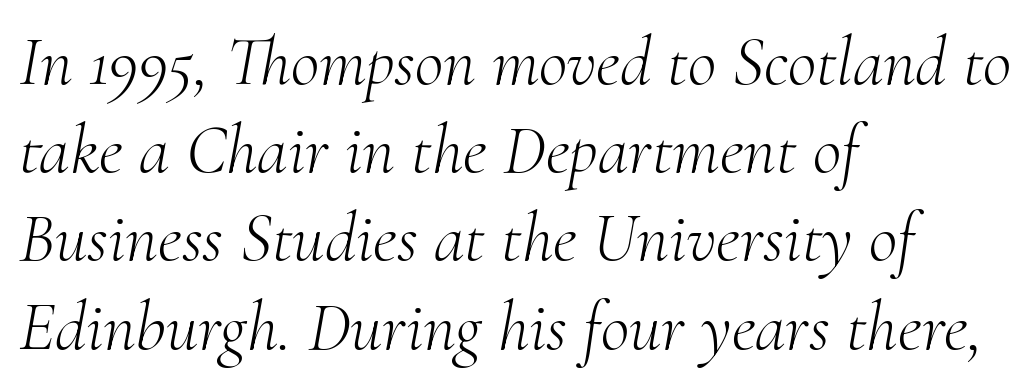
Q: Is the text bold? A: No.
Q: Is the text italic (slanted)? A: Yes, it leans right by about 10 degrees.
Q: Is the typeface a serif or a sans-serif typeface? A: Serif.
Q: Is the text underlined? A: No.
Q: How is the paragraph aligned? A: Left-aligned.
Q: Is the spacing between letters normal or unusually wide? A: Normal.
Q: Is the spacing between lines tight, normal or loose? A: Normal.
Q: Width (condensed, normal, or wide)? A: Normal.
Q: Stroke contrast? A: Medium.
Q: x-height? A: Small.
Q: Monospaced? A: No.
